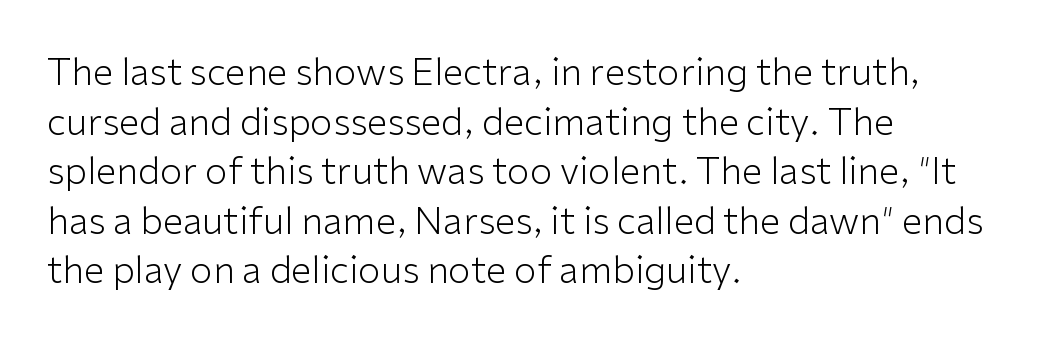
{"serif": "no", "italic": "no", "bold": "no", "weight": "light", "width": "normal", "stroke_contrast": "low", "x_height": "medium", "monospaced": "no", "underline": "no", "align": "left", "line_spacing": "normal", "line_spacing_ratio": 1.34, "letter_spacing": "normal", "letter_spacing_em": 0.0, "glyph_px": 37}
